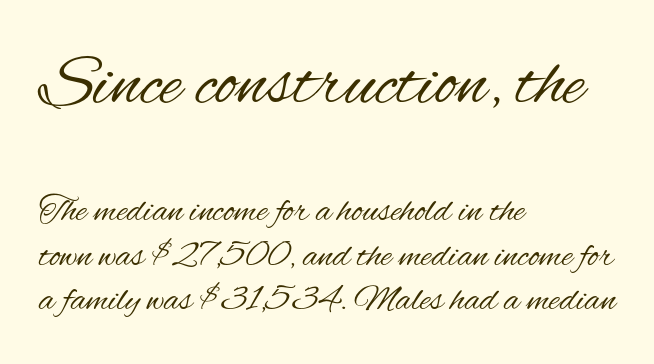
Q: Is the text bold? A: No.
Q: Is the text italic (slanted)? A: Yes.
Q: Is the typeface a serif or a sans-serif typeface? A: Sans-serif.
Q: Is the text underlined? A: No.
Q: How is the paragraph aligned? A: Left-aligned.
Q: Is the spacing between letters normal or unusually wide? A: Normal.
Q: Which block of text is set in a larger size, the first (top) or the second (bottom)? A: The first (top) one.
Q: Width (condensed, normal, or wide)? A: Condensed.
Q: Stroke contrast? A: Medium.
Q: x-height? A: Small.
Q: Monospaced? A: No.
